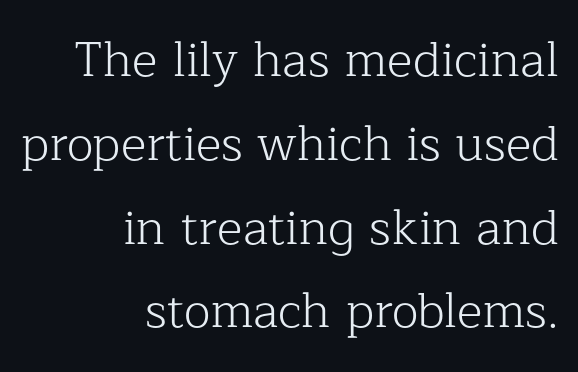
Q: Is the text bold? A: No.
Q: Is the text italic (slanted)? A: No, it is upright.
Q: Is the typeface a serif or a sans-serif typeface? A: Serif.
Q: Is the text underlined? A: No.
Q: How is the paragraph aligned? A: Right-aligned.
Q: Is the spacing between letters normal or unusually wide? A: Normal.
Q: Width (condensed, normal, or wide)? A: Normal.
Q: Stroke contrast? A: Low.
Q: x-height? A: Medium.
Q: Monospaced? A: No.
